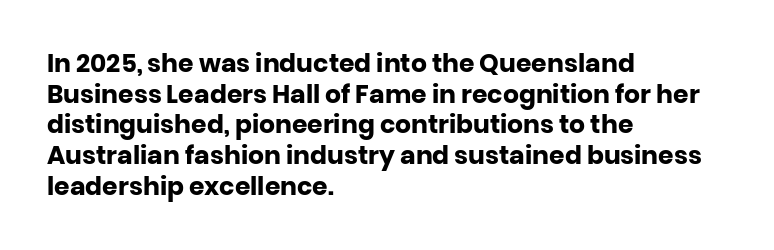
In CSS terms this would be text-align: left. Anything drawn beneath the words? Only blank space. Posture: upright roman. As a designer I'd log this as weight 700, bold.
